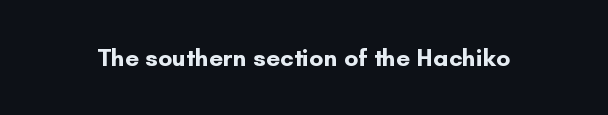
Underlining? Definitely not there. Strong, thick strokes mark this as bold type. This sample uses an upright cut, with every glyph sitting square on the baseline. A typesetter would call this zero additional tracking.
